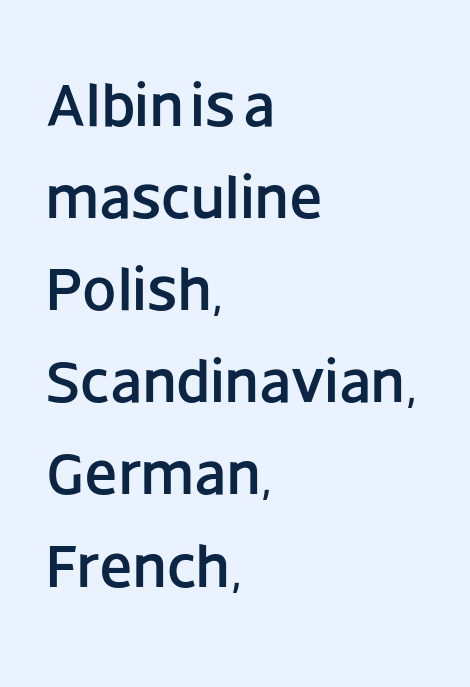
Q: Is the text italic (slanted)? A: No, it is upright.
Q: Is the typeface a serif or a sans-serif typeface? A: Sans-serif.
Q: Is the text underlined? A: No.
Q: How is the paragraph aligned? A: Left-aligned.
Q: Is the spacing between letters normal or unusually wide? A: Normal.
Q: Is the spacing between lines tight, normal or loose? A: Normal.
Q: Width (condensed, normal, or wide)? A: Normal.
Q: Stroke contrast? A: Low.
Q: x-height? A: Large.
Q: Monospaced? A: No.
